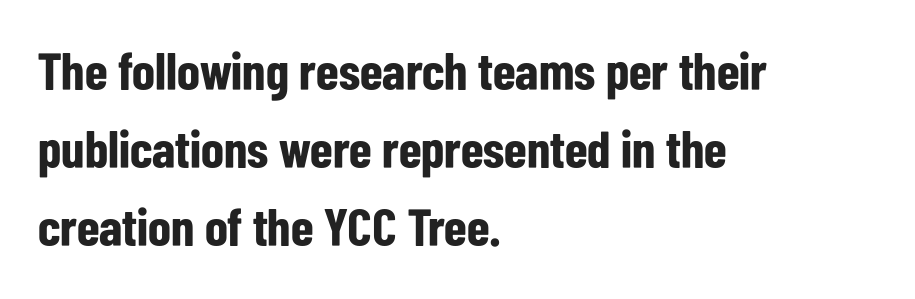
Has an underline been added? It has not. Check where the strokes stop: nothing finishes them off — pure sans. Normally led — the rows are evenly, conventionally spaced. How are the letters spaced? Ordinarily, with no added tracking. Ordinary non-slanted type is in use. The passage shown is typed in a proportional face where columns would drift.
